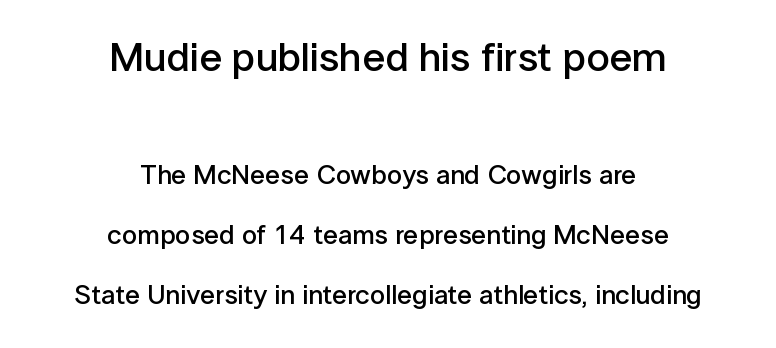
The image shows 41 px semibold sans-serif type, upright; set centered, loose line spacing (2.22x), normal letter spacing, not underlined; the first (top) block is 1.52x larger; low stroke contrast and a medium x-height.
